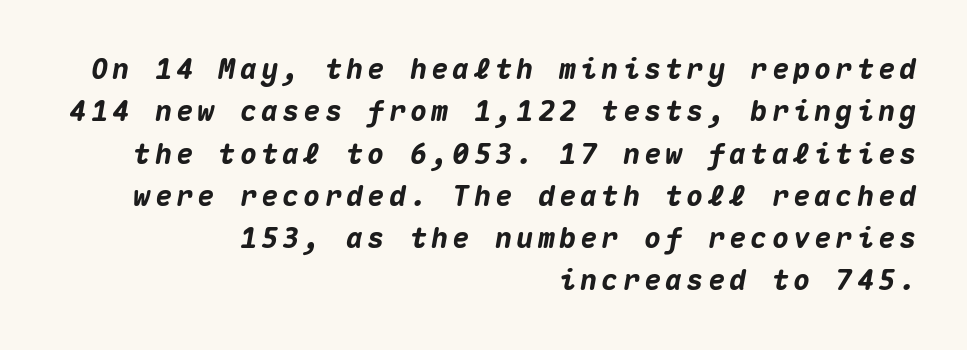
The image shows 28 px heavy type, italic (leaning right), monospaced; set right-aligned, normal line spacing (1.51x), not underlined; medium stroke contrast and a medium x-height.
